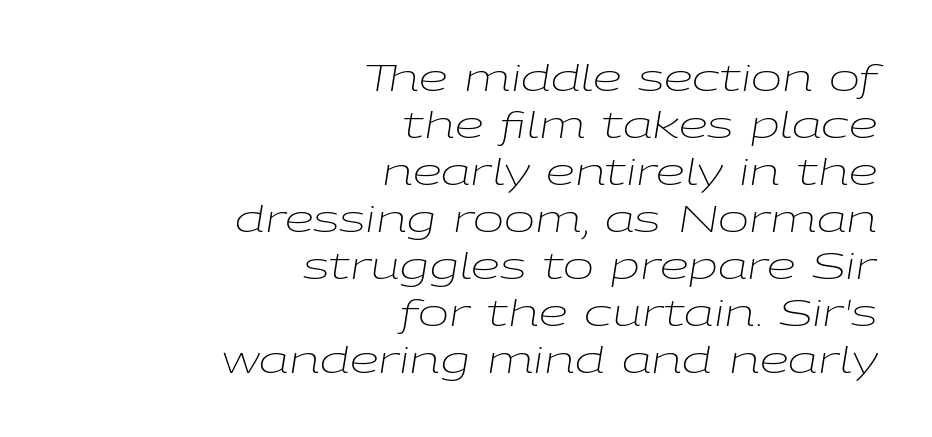
The image shows 37 px light, wide type, italic (leaning right); set right-aligned, normal line spacing (1.27x), normal letter spacing, not underlined; low stroke contrast and a medium x-height.
